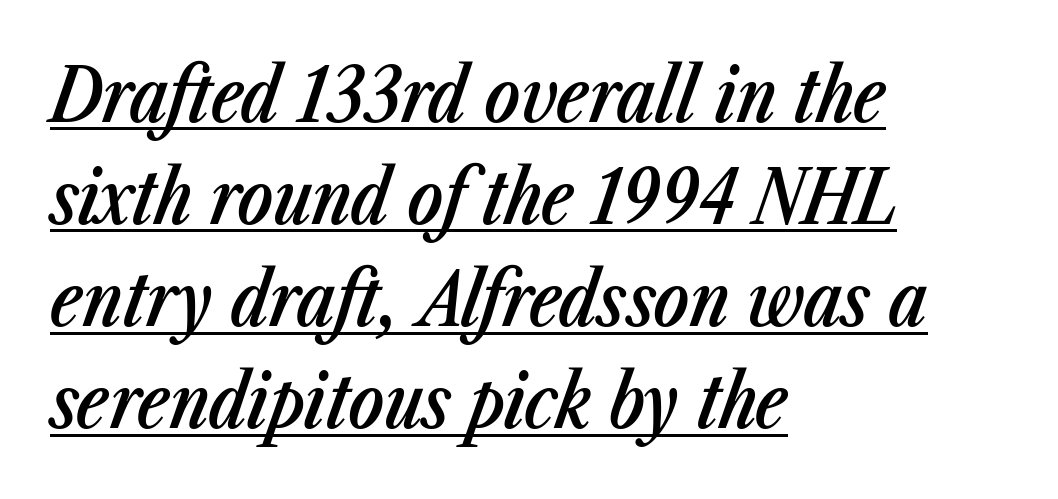
Q: Is the text bold? A: Semi-bold.
Q: Is the text italic (slanted)? A: Yes, it leans right by about 23 degrees.
Q: Is the text underlined? A: Yes.
Q: How is the paragraph aligned? A: Left-aligned.
Q: Is the spacing between letters normal or unusually wide? A: Normal.
Q: Is the spacing between lines tight, normal or loose? A: Normal.
Q: Width (condensed, normal, or wide)? A: Condensed.
Q: Stroke contrast? A: Low.
Q: x-height? A: Medium.
Q: Monospaced? A: No.
